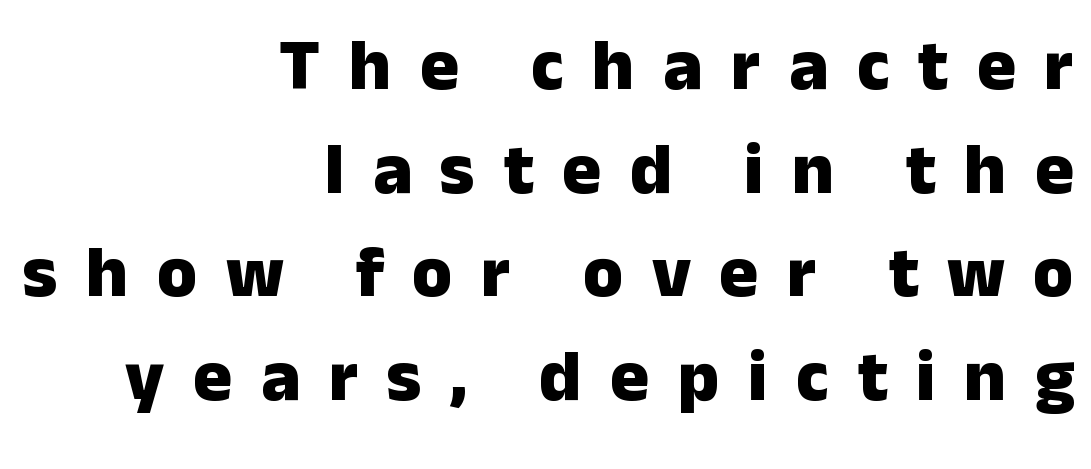
{"serif": "no", "italic": "no", "bold": "yes", "weight": "heavy", "width": "normal", "stroke_contrast": "low", "x_height": "medium", "monospaced": "no", "underline": "no", "align": "right", "line_spacing": "normal", "line_spacing_ratio": 1.42, "letter_spacing": "wide", "letter_spacing_em": 0.39, "glyph_px": 73}
